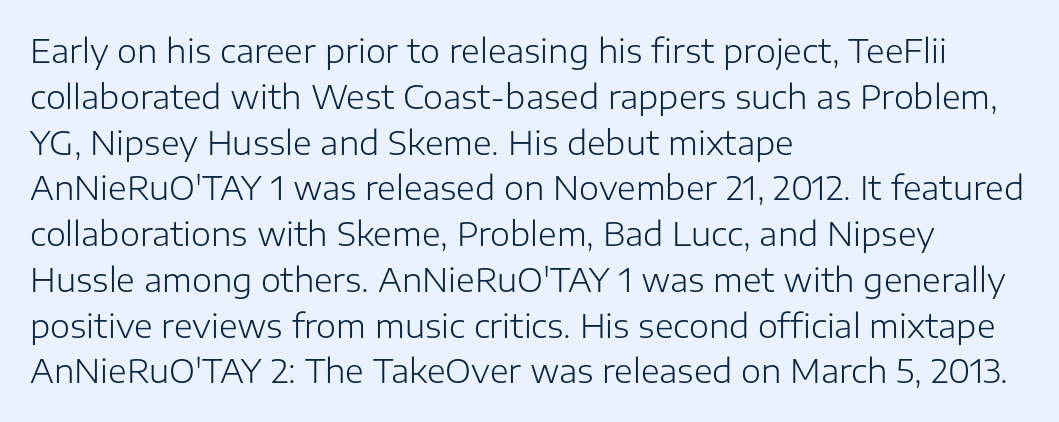
{"serif": "no", "italic": "no", "bold": "no", "weight": "light", "width": "normal", "stroke_contrast": "low", "x_height": "medium", "monospaced": "no", "underline": "no", "align": "left", "line_spacing": "normal", "line_spacing_ratio": 1.43, "letter_spacing": "normal", "letter_spacing_em": 0.0, "glyph_px": 32}
